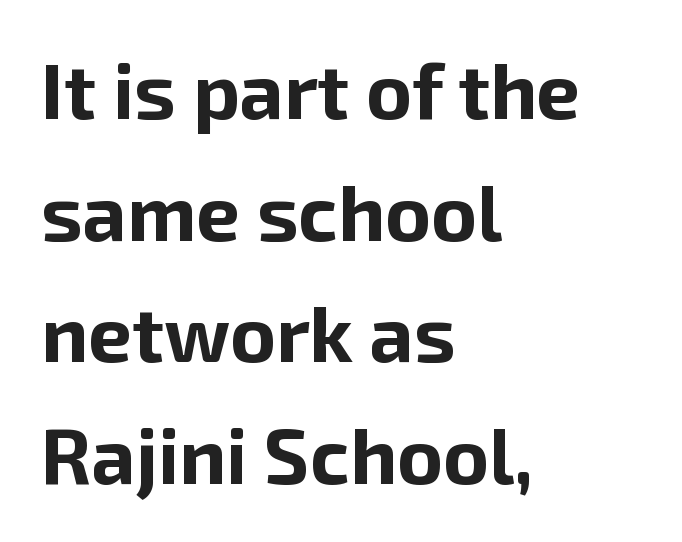
{"serif": "no", "italic": "no", "bold": "yes", "weight": "bold", "width": "normal", "stroke_contrast": "low", "x_height": "medium", "monospaced": "no", "underline": "no", "align": "left", "line_spacing": "normal", "line_spacing_ratio": 1.56, "letter_spacing": "normal", "letter_spacing_em": 0.0, "glyph_px": 78}
